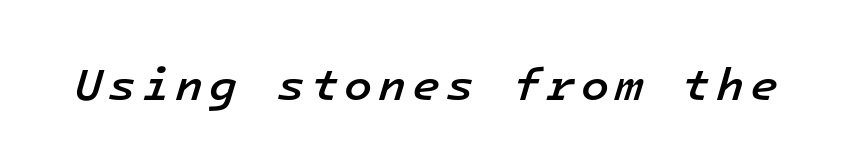
{"italic": "yes", "lean": "right", "slant_degrees": 16, "bold": "semi", "weight": "semibold", "width": "normal", "stroke_contrast": "low", "x_height": "medium", "monospaced": "yes", "underline": "no", "glyph_px": 46}
